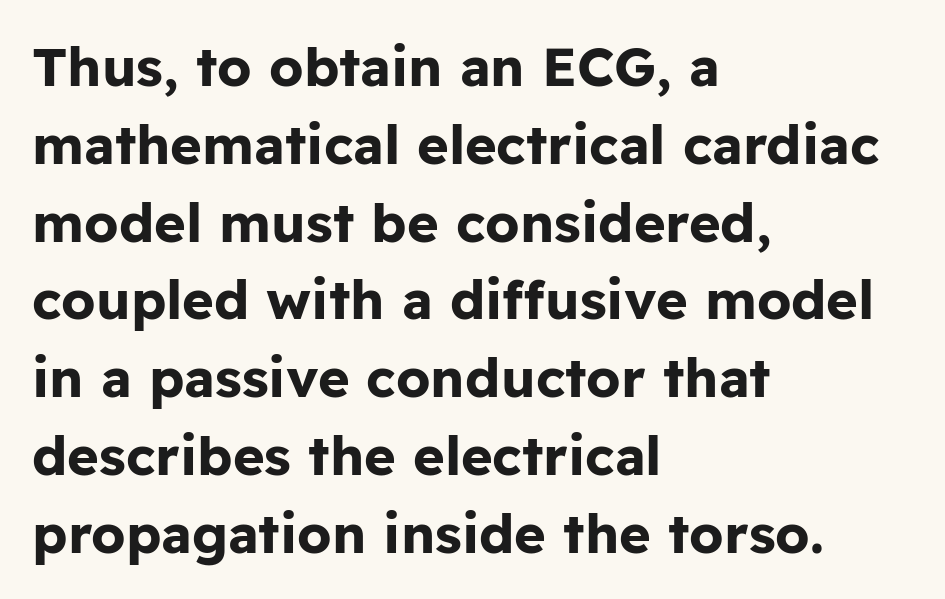
You could not count columns in this text — the font is proportionally spaced. Typeset ragged right — the left edge is the straight one. The lines sit at an ordinary, default distance from one another. You could call the tracking neutral — neither tight nor loose.
